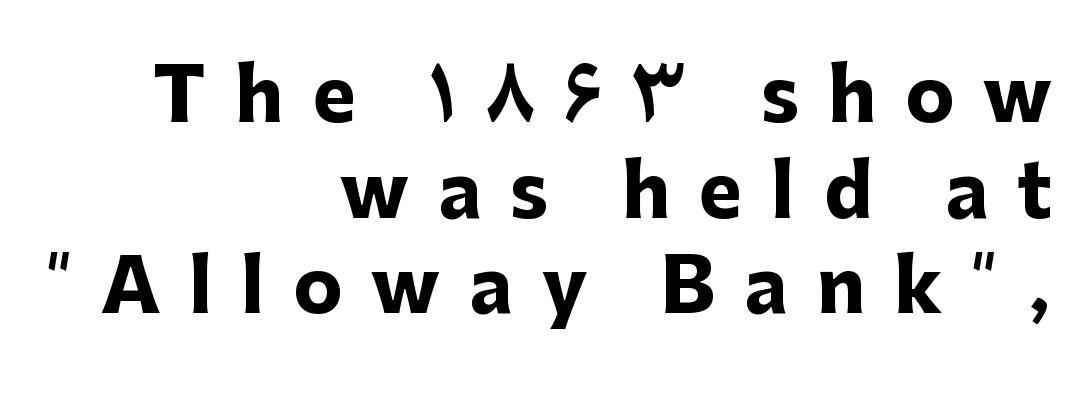
The image shows 73 px heavy sans-serif type, upright; set right-aligned, normal line spacing (1.31x), unusually wide letter spacing (+0.4 em), not underlined; low stroke contrast and a medium x-height.
